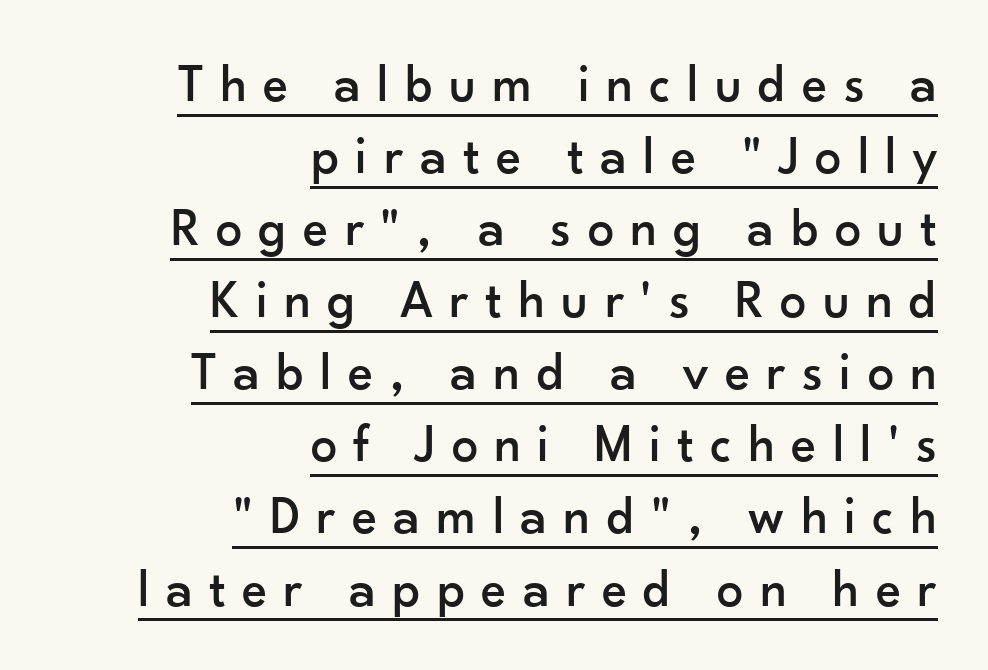
{"serif": "no", "italic": "no", "width": "normal", "stroke_contrast": "low", "x_height": "small", "monospaced": "no", "underline": "yes", "align": "right", "line_spacing": "normal", "line_spacing_ratio": 1.36, "letter_spacing": "wide", "letter_spacing_em": 0.31, "glyph_px": 53}
